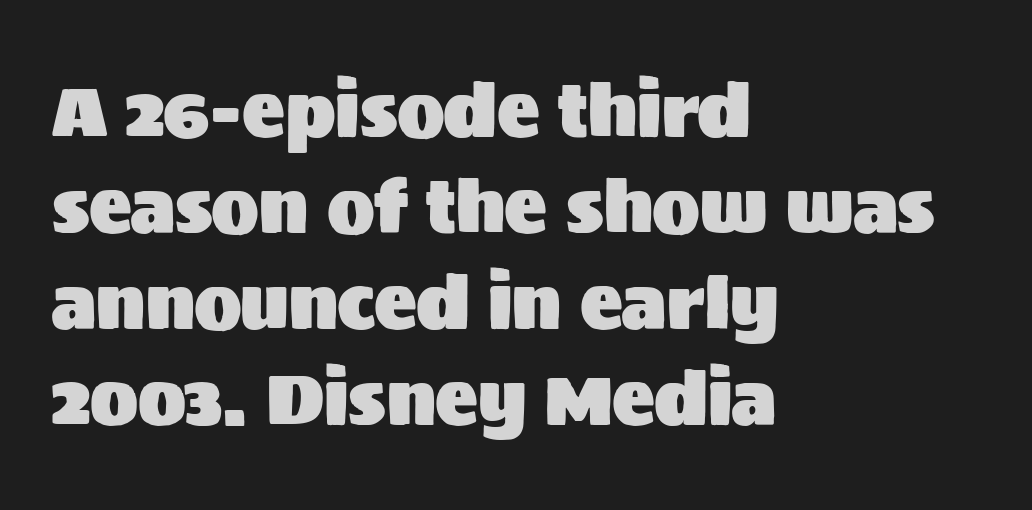
Q: Is the text italic (slanted)? A: No, it is upright.
Q: Is the typeface a serif or a sans-serif typeface? A: Sans-serif.
Q: Is the text underlined? A: No.
Q: How is the paragraph aligned? A: Left-aligned.
Q: Is the spacing between letters normal or unusually wide? A: Normal.
Q: Is the spacing between lines tight, normal or loose? A: Normal.
Q: Width (condensed, normal, or wide)? A: Normal.
Q: Stroke contrast? A: Medium.
Q: x-height? A: Large.
Q: Monospaced? A: No.
